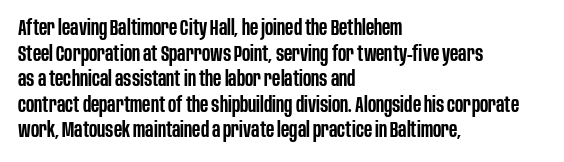
Nobody drew a line under any word here. The letters stand straight up with perfectly vertical stems. Emphasis by weight is partial: semibold. Nobody touched the tracking dial on this one. Compared with a centered layout, this one pins lines to the left instead.
